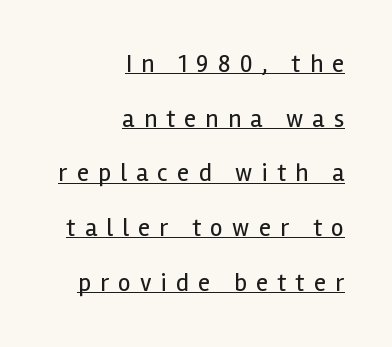
Successive baselines arrive slowly, with a big drop between each. This is the regular roman posture of the typeface. Does extra space separate the letters? Yes, quite a lot of it. Is the type heavy? It reads as light-to-regular instead. The sample's only ornament is a line tracing under the words. The ragged edge is on the left, which tells us the setting is flush right.
